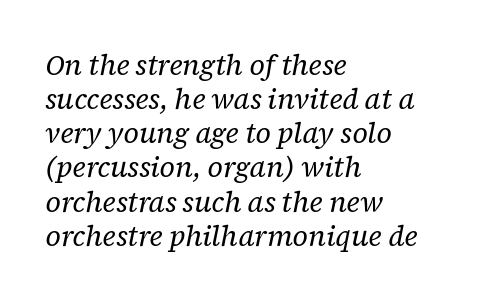
The foot of each line stays bare and open. Type style note: has serifs. The passage shown has conventional tracking throughout. Typeset ragged right — the left edge is the straight one. Varying glyph widths throughout — classic text-font behaviour.
